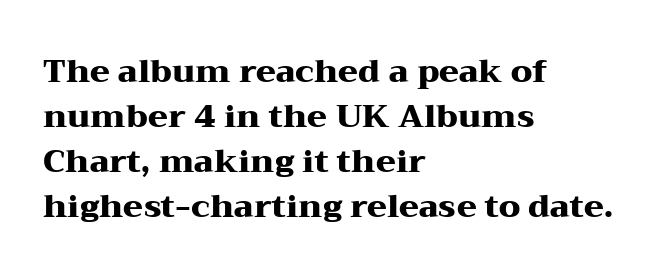
{"serif": "yes", "italic": "no", "bold": "yes", "weight": "heavy", "width": "wide", "stroke_contrast": "medium", "x_height": "medium", "monospaced": "no", "underline": "no", "align": "left", "line_spacing": "normal", "line_spacing_ratio": 1.41, "letter_spacing": "normal", "letter_spacing_em": 0.0, "glyph_px": 32}
